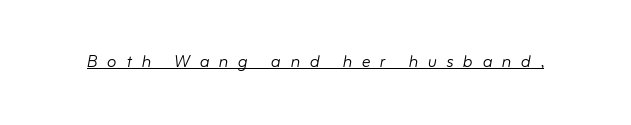
{"italic": "yes", "lean": "right", "slant_degrees": 10, "bold": "no", "underline": "yes", "letter_spacing": "wide", "letter_spacing_em": 0.43, "glyph_px": 22}
